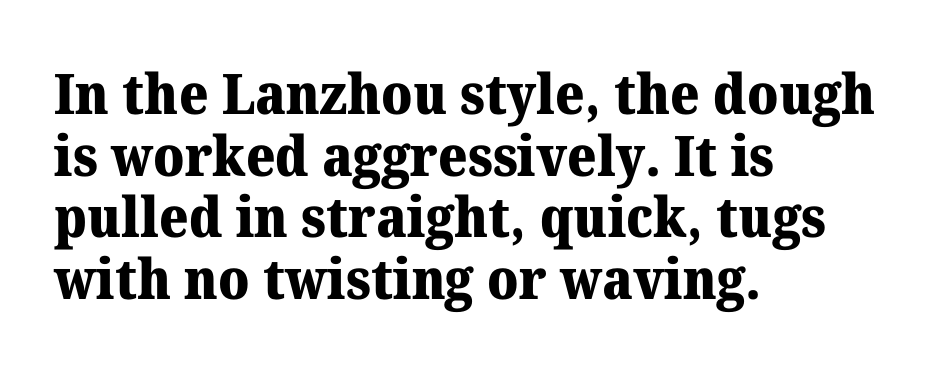
{"serif": "yes", "italic": "no", "bold": "yes", "weight": "heavy", "width": "normal", "stroke_contrast": "medium", "x_height": "medium", "monospaced": "no", "underline": "no", "align": "left", "line_spacing": "tight", "line_spacing_ratio": 1.1, "letter_spacing": "normal", "letter_spacing_em": 0.0, "glyph_px": 56}
